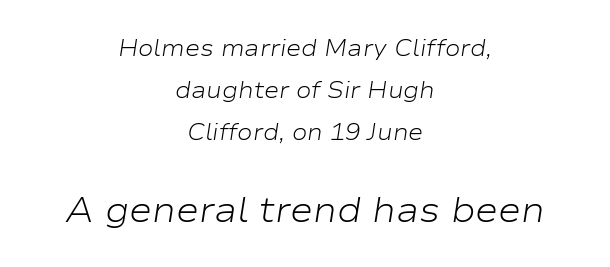
Q: Is the text bold? A: No.
Q: Is the text italic (slanted)? A: Yes, it leans right by about 9 degrees.
Q: Is the text underlined? A: No.
Q: How is the paragraph aligned? A: Centered.
Q: Is the spacing between letters normal or unusually wide? A: Normal.
Q: Which block of text is set in a larger size, the first (top) or the second (bottom)? A: The second (bottom) one.
Q: Width (condensed, normal, or wide)? A: Wide.
Q: Stroke contrast? A: Low.
Q: x-height? A: Medium.
Q: Monospaced? A: No.
